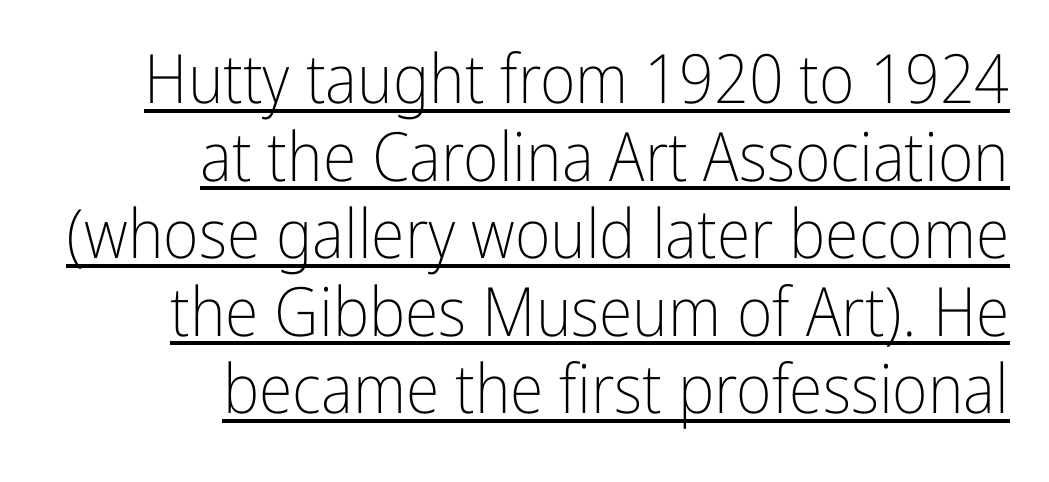
{"serif": "no", "italic": "no", "bold": "no", "weight": "light", "width": "condensed", "stroke_contrast": "low", "x_height": "medium", "monospaced": "no", "underline": "yes", "align": "right", "line_spacing": "tight", "line_spacing_ratio": 1.14, "letter_spacing": "normal", "letter_spacing_em": 0.0, "glyph_px": 68}
